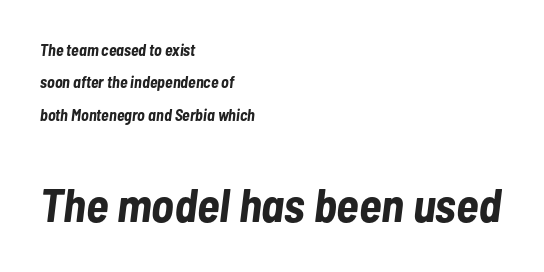
Bigger letters appear in the bottom chunk; the top chunk is reduced. This sample is left-justified, so line endings fall wherever the words run out. Strong, thick strokes mark this as bold type. The line texture is even and compact thanks to regular tracking. Quick note: underline off.
